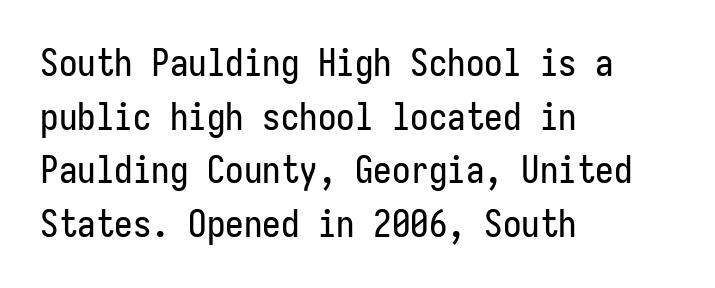
Leftover space on each line is placed entirely after the last word. Nobody touched the tracking dial on this one. Classification — sans serif. Whoever set this chose a conventional vertical rhythm. Beneath every word, the page is bare. Quick note: not italic, upright.
